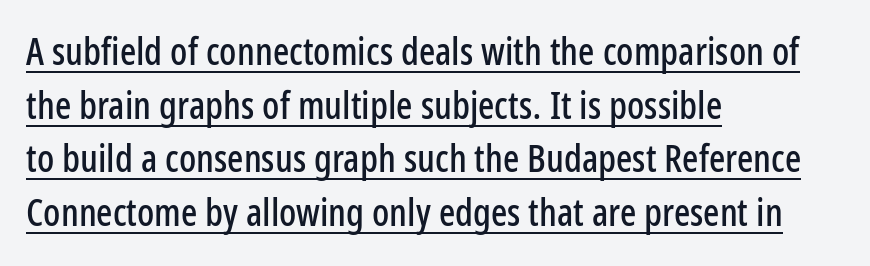
{"serif": "no", "italic": "no", "width": "condensed", "stroke_contrast": "low", "x_height": "medium", "monospaced": "no", "underline": "yes", "align": "left", "line_spacing": "normal", "line_spacing_ratio": 1.41, "letter_spacing": "normal", "letter_spacing_em": 0.0, "glyph_px": 38}
